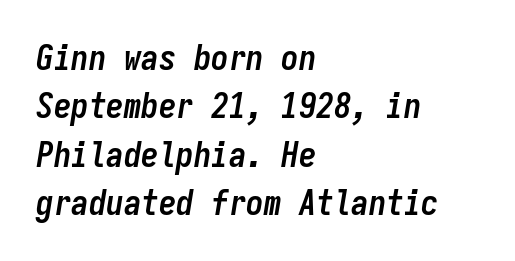
The image shows 35 px semibold, condensed type, italic (leaning right), monospaced; set left-aligned, normal line spacing (1.38x), normal letter spacing, not underlined; low stroke contrast and a medium x-height.
